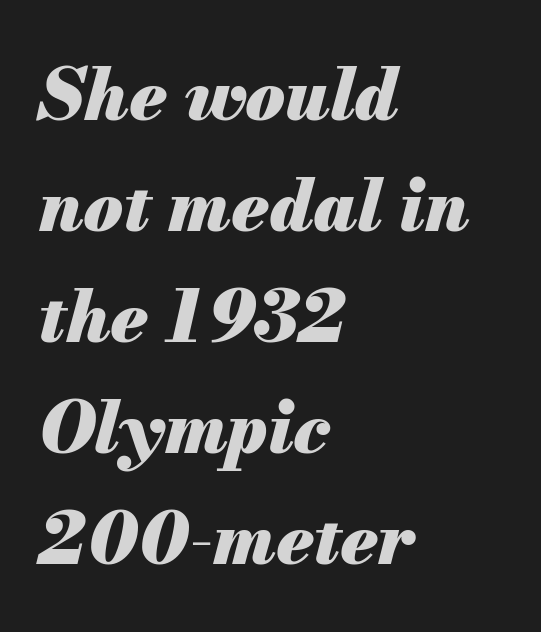
The letterforms sit shoulder to shoulder at normal distance. Nobody drew a line under any word here. These words are printed bold, with thick strokes throughout. This sample is left-justified, so line endings fall wherever the words run out.
